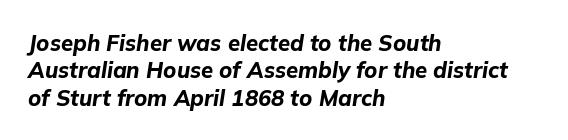
The image shows 22 px bold type, italic (leaning right); set left-aligned, line spacing 1.24x, normal letter spacing, not underlined.
